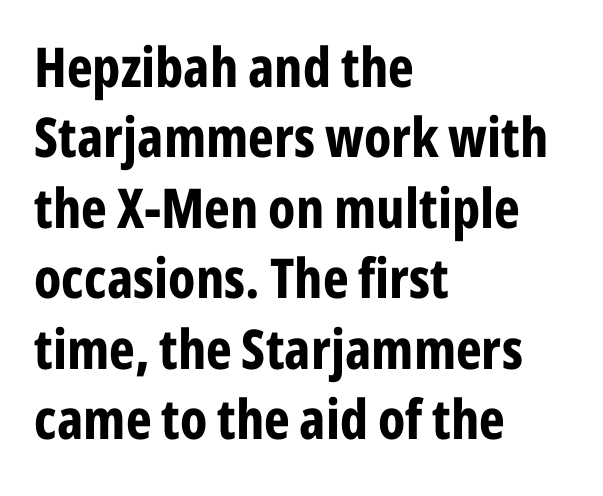
The image shows 55 px bold, condensed sans-serif type, upright; set left-aligned, normal line spacing (1.28x), normal letter spacing, not underlined; low stroke contrast and a medium x-height.
